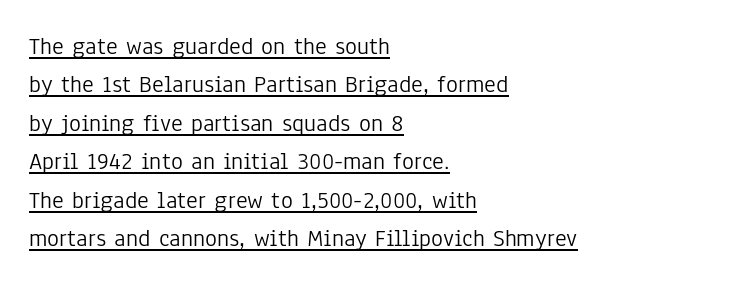
Q: Is the text bold? A: No.
Q: Is the text italic (slanted)? A: No, it is upright.
Q: Is the text underlined? A: Yes.
Q: How is the paragraph aligned? A: Left-aligned.
Q: Is the spacing between letters normal or unusually wide? A: Normal.
Q: Is the spacing between lines tight, normal or loose? A: Normal.
